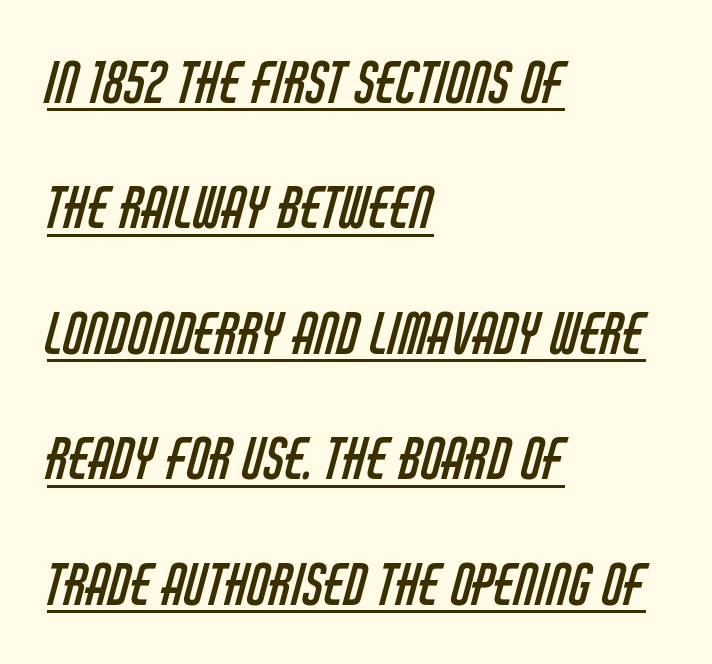
The image shows 56 px regular-weight, condensed sans-serif type; set left-aligned, loose line spacing (2.24x), normal letter spacing, underlined; low stroke contrast and a large x-height.
